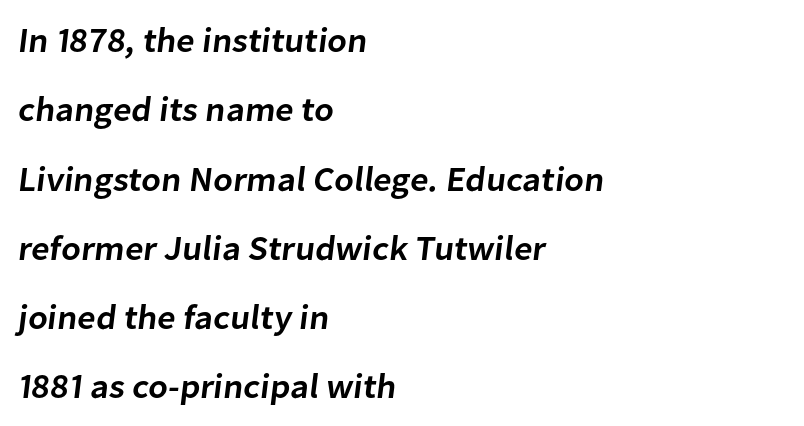
{"serif": "no", "bold": "semi", "weight": "semibold", "width": "normal", "stroke_contrast": "low", "x_height": "medium", "monospaced": "no", "underline": "no", "align": "left", "line_spacing": "loose", "line_spacing_ratio": 1.98, "letter_spacing": "normal", "letter_spacing_em": 0.0, "glyph_px": 35}
